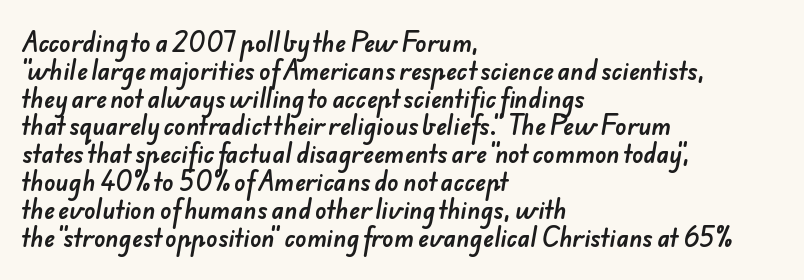
The image shows 23 px text type; set left-aligned, line spacing 1.21x, normal letter spacing, not underlined.
